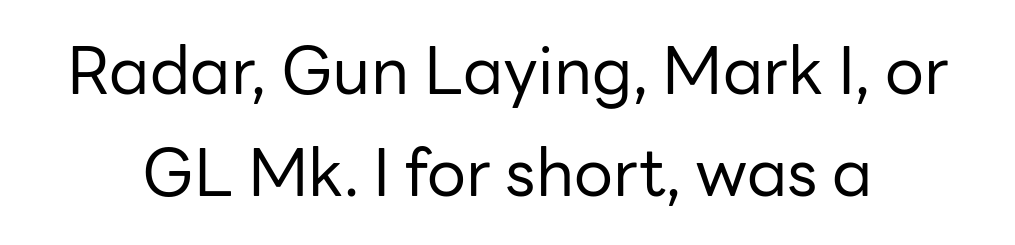
{"serif": "no", "italic": "no", "bold": "no", "weight": "regular", "width": "normal", "stroke_contrast": "low", "x_height": "medium", "monospaced": "no", "underline": "no", "line_spacing": "normal", "line_spacing_ratio": 1.57, "letter_spacing": "normal", "letter_spacing_em": 0.0, "glyph_px": 65}
